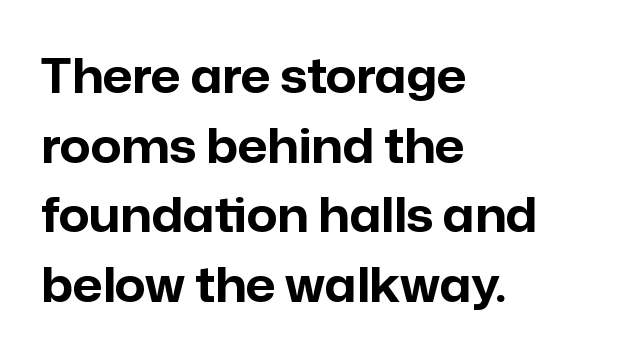
Q: Is the text bold? A: Yes.
Q: Is the text italic (slanted)? A: No, it is upright.
Q: Is the typeface a serif or a sans-serif typeface? A: Sans-serif.
Q: Is the text underlined? A: No.
Q: How is the paragraph aligned? A: Left-aligned.
Q: Is the spacing between letters normal or unusually wide? A: Normal.
Q: Is the spacing between lines tight, normal or loose? A: Normal.
Q: Width (condensed, normal, or wide)? A: Normal.
Q: Stroke contrast? A: Low.
Q: x-height? A: Medium.
Q: Monospaced? A: No.
